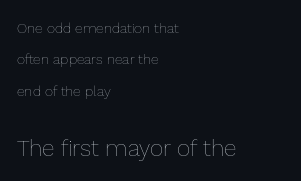
The image shows 23 px text type, upright; set left-aligned, loose line spacing (2.25x), normal letter spacing, not underlined; the second (bottom) block is 1.64x larger.
